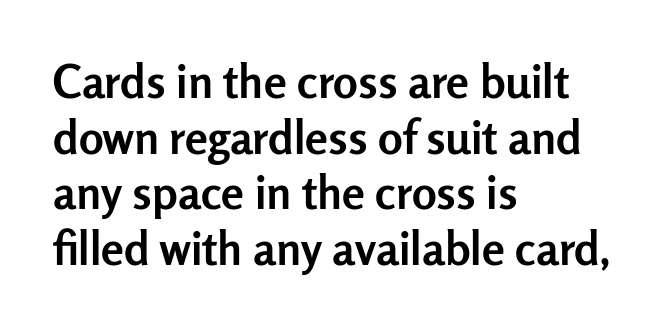
{"serif": "no", "italic": "no", "bold": "yes", "weight": "semibold", "width": "normal", "stroke_contrast": "low", "x_height": "medium", "monospaced": "no", "underline": "no", "align": "left", "line_spacing_ratio": 1.21, "letter_spacing": "normal", "letter_spacing_em": 0.0, "glyph_px": 46}
